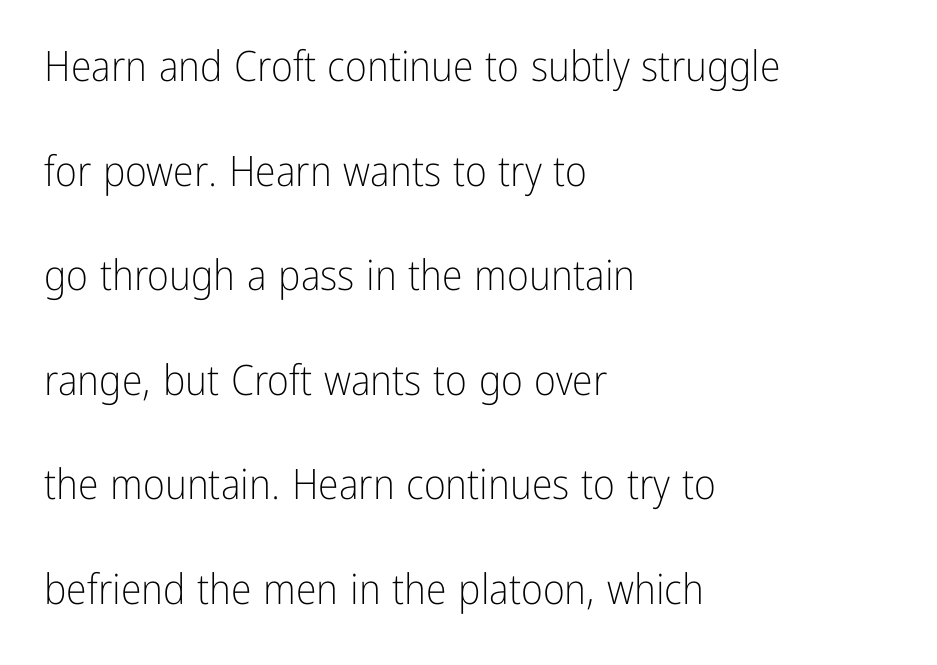
{"serif": "no", "italic": "no", "bold": "no", "weight": "light", "width": "condensed", "stroke_contrast": "low", "x_height": "medium", "monospaced": "no", "underline": "no", "align": "left", "line_spacing": "loose", "line_spacing_ratio": 2.49, "letter_spacing": "normal", "letter_spacing_em": 0.0, "glyph_px": 42}
